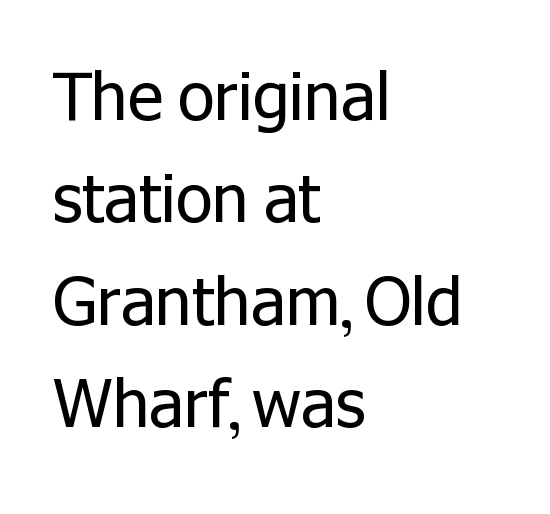
{"serif": "no", "italic": "no", "bold": "no", "weight": "regular", "width": "normal", "stroke_contrast": "low", "x_height": "medium", "monospaced": "no", "underline": "no", "align": "left", "line_spacing": "normal", "line_spacing_ratio": 1.55, "letter_spacing": "normal", "letter_spacing_em": 0.0, "glyph_px": 66}
